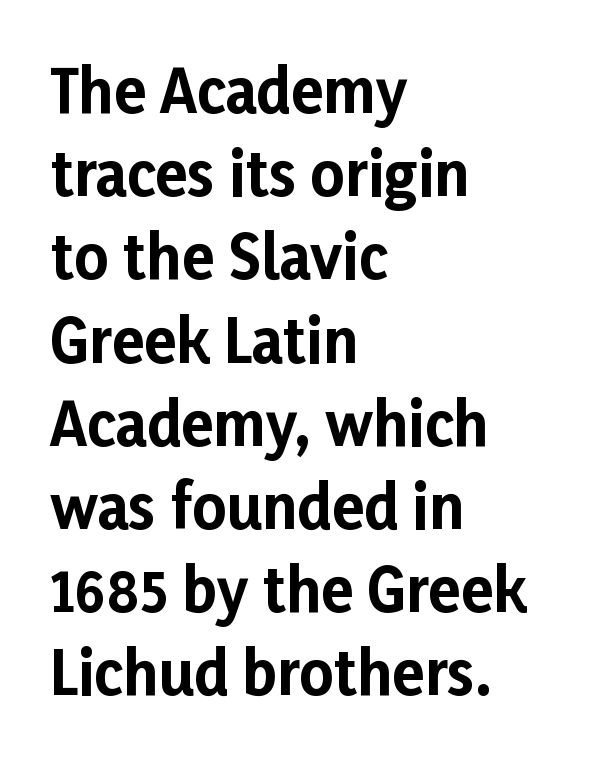
{"serif": "no", "italic": "no", "bold": "yes", "weight": "bold", "width": "normal", "stroke_contrast": "low", "x_height": "medium", "monospaced": "no", "underline": "no", "align": "left", "line_spacing": "normal", "line_spacing_ratio": 1.41, "letter_spacing": "normal", "letter_spacing_em": 0.0, "glyph_px": 59}
